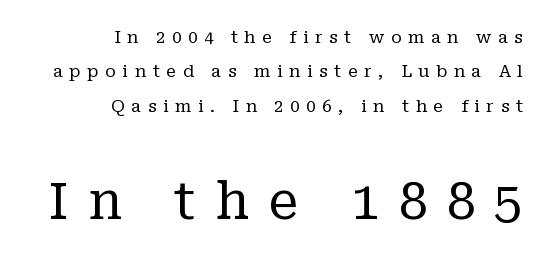
{"serif": "yes", "italic": "no", "bold": "no", "weight": "regular", "width": "normal", "stroke_contrast": "low", "x_height": "medium", "monospaced": "no", "underline": "no", "align": "right", "line_spacing": "loose", "line_spacing_ratio": 2.02, "letter_spacing": "wide", "letter_spacing_em": 0.38, "larger_block": "second", "size_ratio": 3.0, "glyph_px": 51}
